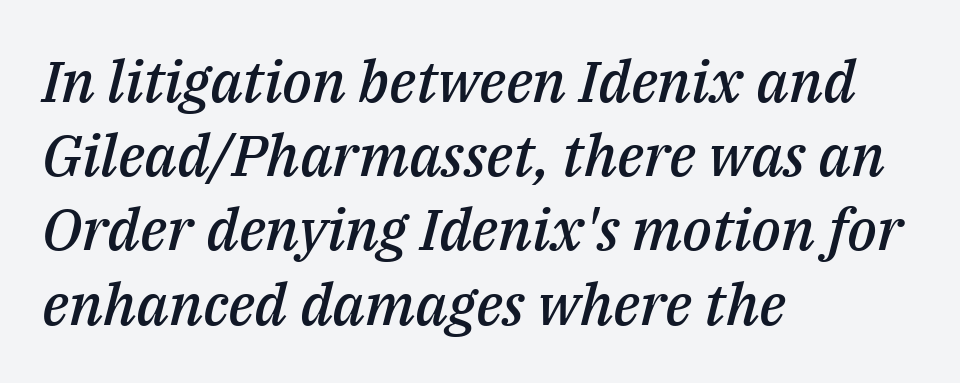
{"italic": "yes", "lean": "right", "slant_degrees": 14, "bold": "semi", "weight": "semibold", "width": "normal", "stroke_contrast": "medium", "x_height": "medium", "monospaced": "no", "underline": "no", "align": "left", "line_spacing": "normal", "line_spacing_ratio": 1.28, "letter_spacing": "normal", "letter_spacing_em": 0.0, "glyph_px": 58}
